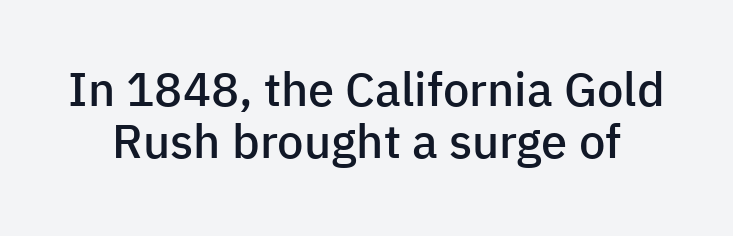
{"serif": "no", "italic": "no", "bold": "semi", "weight": "semibold", "width": "normal", "stroke_contrast": "low", "x_height": "medium", "monospaced": "no", "underline": "no", "line_spacing": "tight", "line_spacing_ratio": 1.11, "letter_spacing": "normal", "letter_spacing_em": 0.0, "glyph_px": 47}
